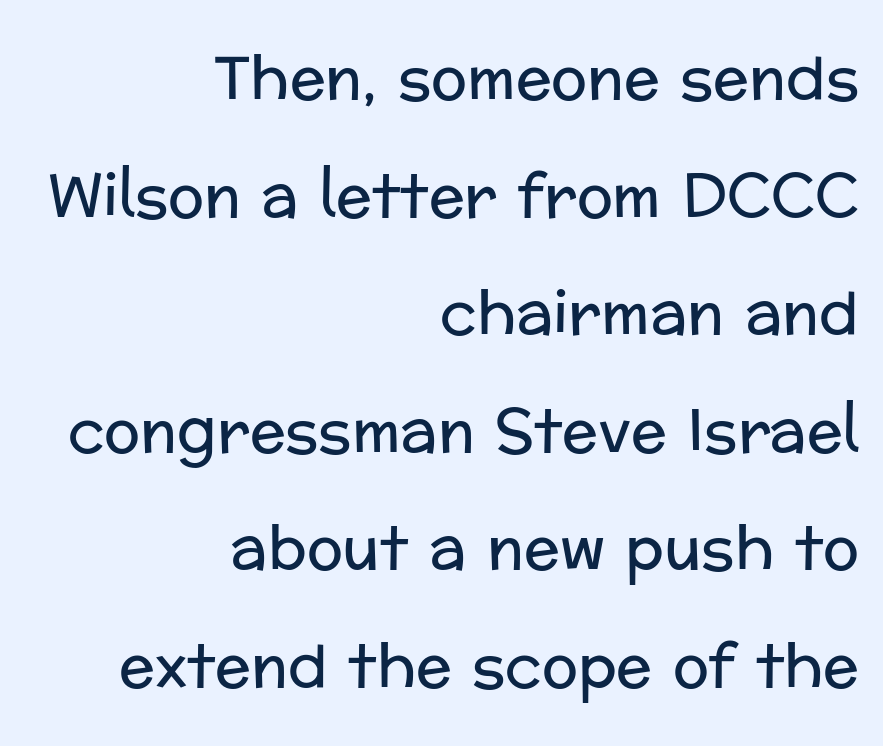
Q: Is the text bold? A: No.
Q: Is the text italic (slanted)? A: No, it is upright.
Q: Is the typeface a serif or a sans-serif typeface? A: Sans-serif.
Q: Is the text underlined? A: No.
Q: How is the paragraph aligned? A: Right-aligned.
Q: Is the spacing between letters normal or unusually wide? A: Normal.
Q: Is the spacing between lines tight, normal or loose? A: Loose.
Q: Width (condensed, normal, or wide)? A: Normal.
Q: Stroke contrast? A: Low.
Q: x-height? A: Medium.
Q: Monospaced? A: No.
